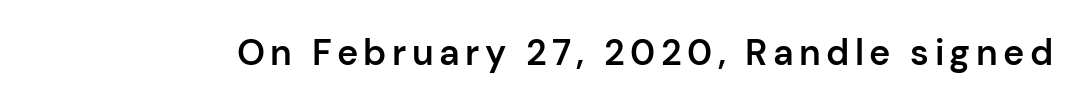
Weight: semibold (demi). Stroke terminals: plain, sans-serif. Descender tails drop into unmarked territory. A roman cut, with each character standing at attention.
